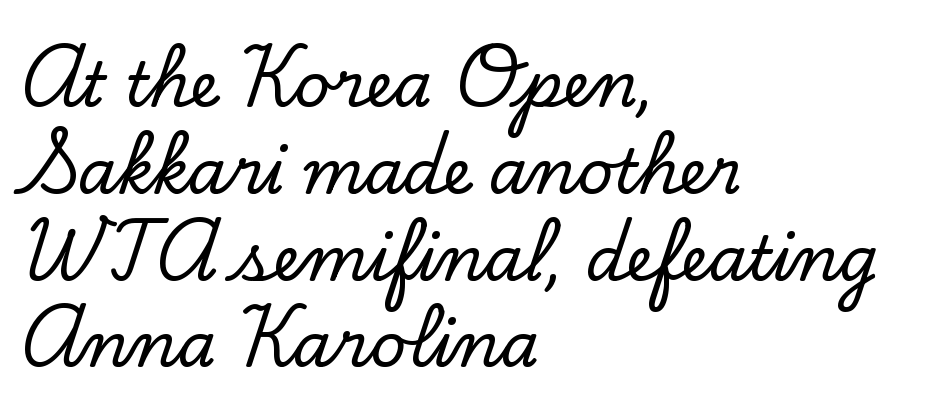
Q: Is the text italic (slanted)? A: Yes.
Q: Is the typeface a serif or a sans-serif typeface? A: Serif.
Q: Is the text underlined? A: No.
Q: How is the paragraph aligned? A: Left-aligned.
Q: Is the spacing between letters normal or unusually wide? A: Normal.
Q: Is the spacing between lines tight, normal or loose? A: Normal.
Q: Width (condensed, normal, or wide)? A: Normal.
Q: Stroke contrast? A: Low.
Q: x-height? A: Small.
Q: Monospaced? A: No.
